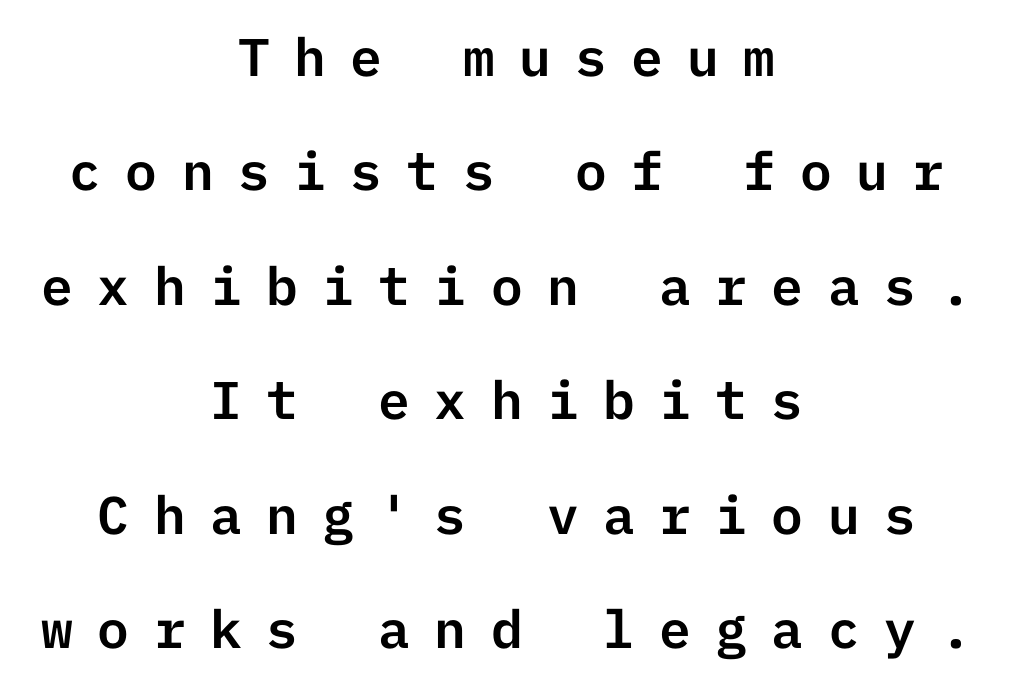
The image shows 53 px sans-serif type, upright; set centered, loose line spacing (2.16x), unusually wide letter spacing (+0.46 em), not underlined; low stroke contrast and a medium x-height.
